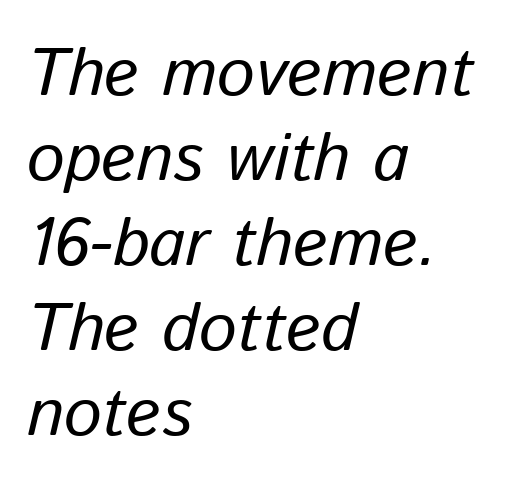
Q: Is the text italic (slanted)? A: Yes, it leans right by about 13 degrees.
Q: Is the text underlined? A: No.
Q: How is the paragraph aligned? A: Left-aligned.
Q: Is the spacing between letters normal or unusually wide? A: Normal.
Q: Is the spacing between lines tight, normal or loose? A: Normal.
Q: Width (condensed, normal, or wide)? A: Normal.
Q: Stroke contrast? A: Low.
Q: x-height? A: Medium.
Q: Monospaced? A: No.
